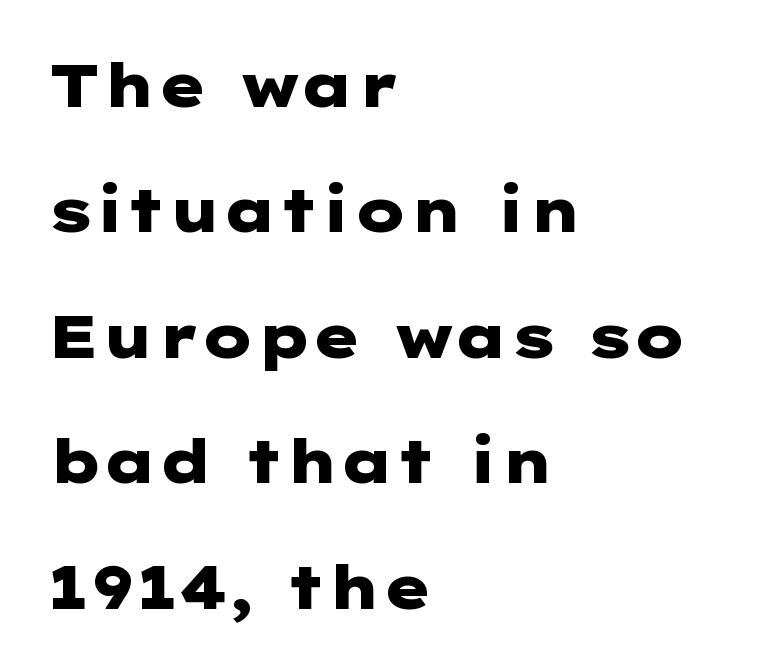
{"serif": "no", "italic": "no", "bold": "yes", "weight": "heavy", "width": "wide", "stroke_contrast": "low", "x_height": "medium", "underline": "no", "align": "left", "line_spacing": "loose", "line_spacing_ratio": 2.09, "letter_spacing": "normal", "letter_spacing_em": 0.0, "glyph_px": 60}
